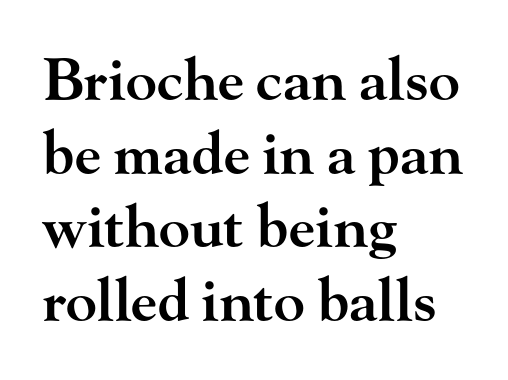
The image shows 58 px semibold, wide serif type, upright; set left-aligned, normal line spacing (1.27x), normal letter spacing, not underlined; high stroke contrast and a small x-height.
